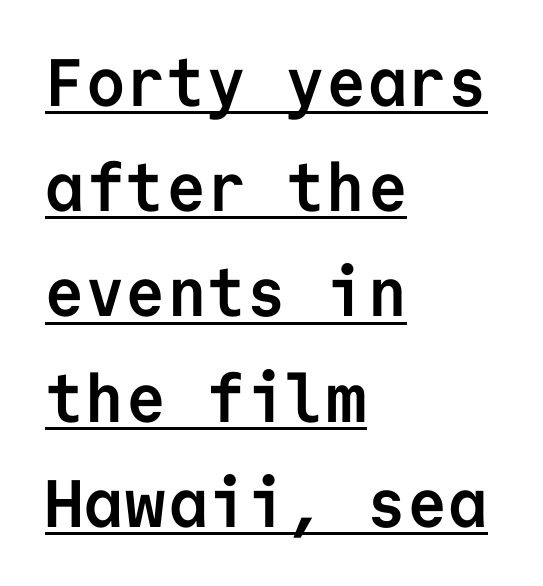
Is this a fixed-width face? Yes — each glyph sits in an identical cell. You can tell it's not italic because the verticals are truly vertical. This sample uses a sans-serif face. Summary of weight: heavy, a full bold. These lines stack with their left ends in a neat column.
